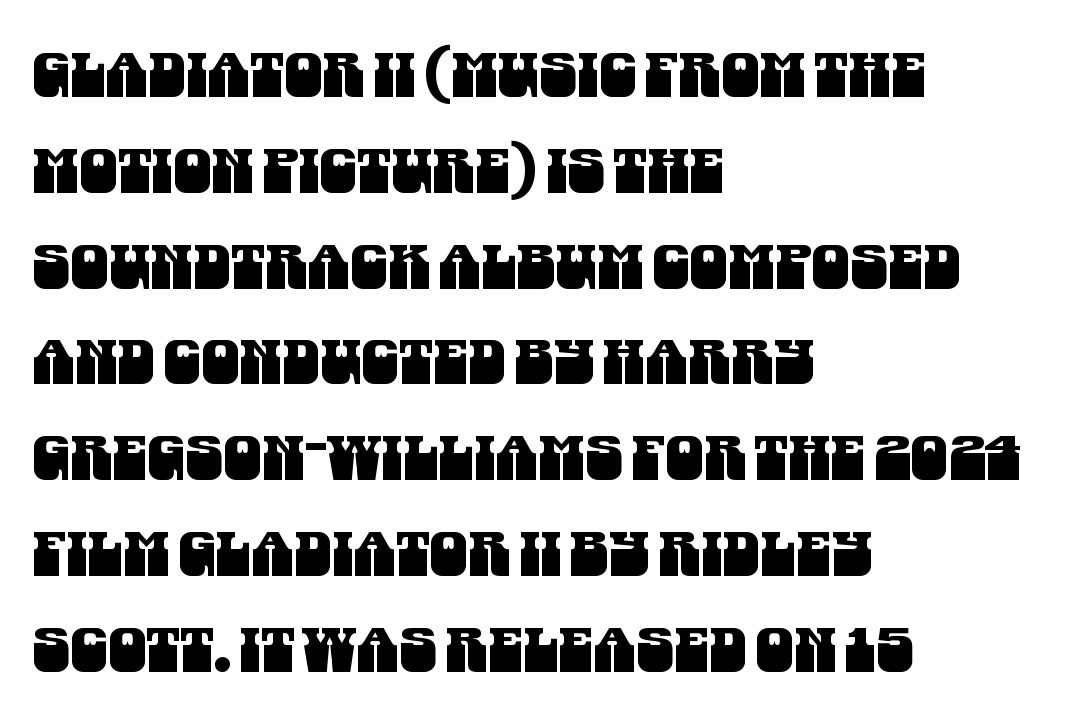
The image shows 61 px condensed sans-serif type; set left-aligned, normal line spacing (1.57x), normal letter spacing, not underlined; medium stroke contrast and a large x-height.
